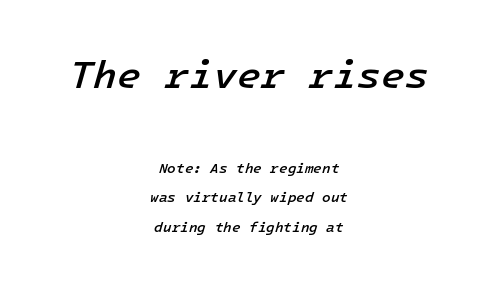
Rendered with sloped, italic letterforms. Weight check: semibold — heavier than regular, not quite bold. Underline: absent. The rendering keeps characters at their native spacing. Widely set lines give the paragraph a tall, airy silhouette.
